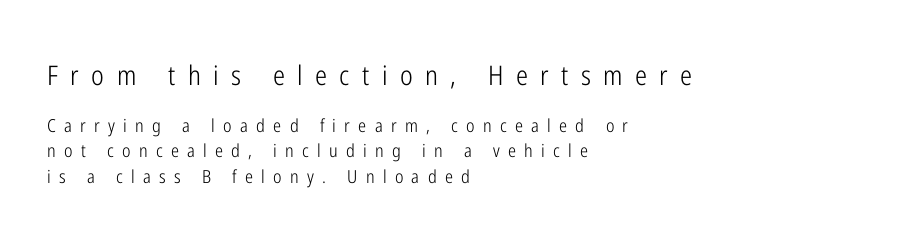
The image shows 27 px text type, upright; set left-aligned, normal line spacing (1.42x), unusually wide letter spacing (+0.46 em), not underlined; the first (top) block is 1.5x larger.
